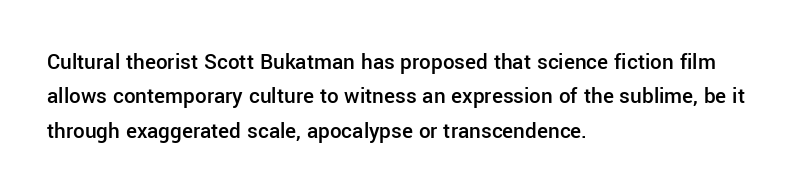
The image shows 23 px text type, upright; set left-aligned, normal line spacing (1.5x), normal letter spacing, not underlined.
